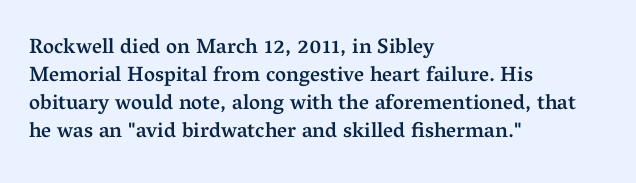
The axis of the letterforms is exactly vertical. The block of text has a typical density, with ordinary space between rows. Plain, unruled lines of type. Slightly chunky letters — semibold, I'd say, not full bold. Left-aligned paragraph, ragged on the right.
